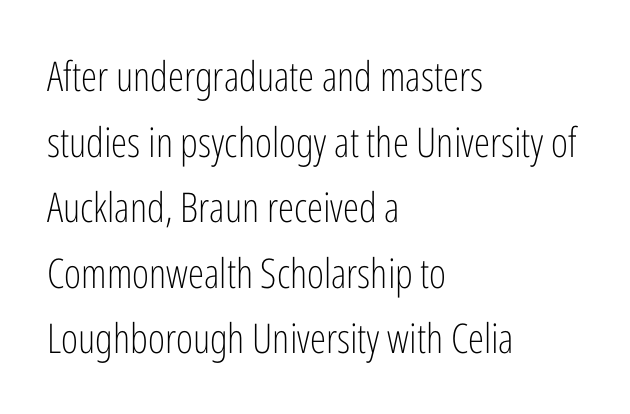
A classic flush-left, rag-right setting is used for this passage. You can tell it's not italic because the verticals are truly vertical. The type family on display is of the sans-serif kind. A normal amount of white space separates one row of letters from the next.
